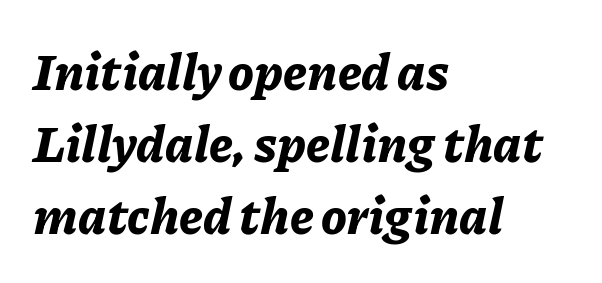
{"italic": "yes", "lean": "right", "slant_degrees": 11, "bold": "yes", "weight": "bold", "width": "normal", "stroke_contrast": "low", "x_height": "medium", "monospaced": "no", "underline": "no", "align": "left", "line_spacing": "normal", "line_spacing_ratio": 1.41, "letter_spacing": "normal", "letter_spacing_em": 0.0, "glyph_px": 51}
